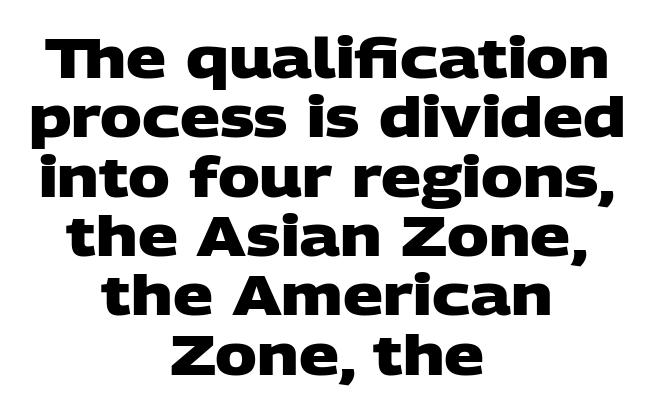
{"serif": "no", "bold": "yes", "weight": "heavy", "width": "wide", "stroke_contrast": "low", "x_height": "large", "monospaced": "no", "underline": "no", "align": "center", "line_spacing": "tight", "line_spacing_ratio": 1.06, "letter_spacing": "normal", "letter_spacing_em": 0.0, "glyph_px": 56}
